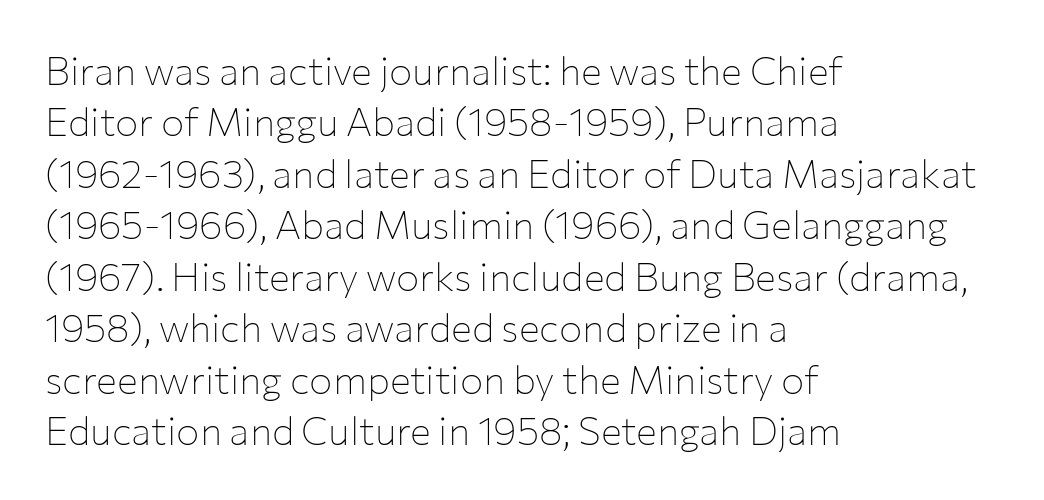
The space beneath each line is pristine and unruled. Students, observe: this is what conventionally led text looks like. Spacing verdict: proportional, widths tailored to each character. The glyphs in this specimen are sans serif. Style check: upright. Teacher's note: observe the even left margin — that is flush-left alignment.
